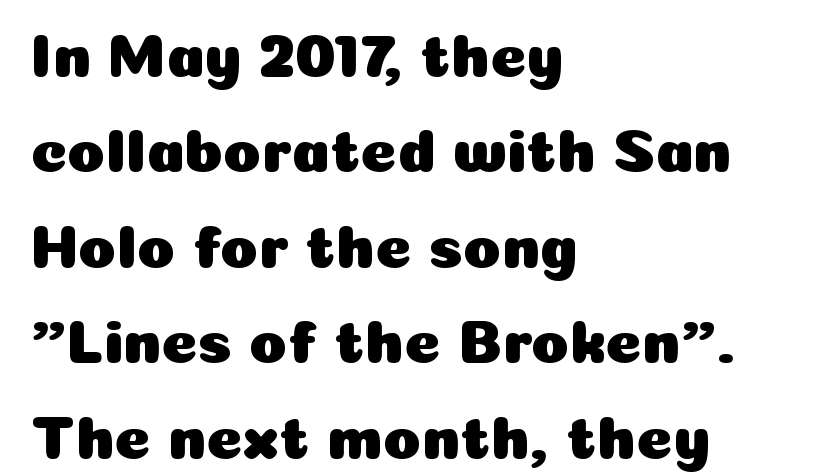
The image shows 62 px sans-serif type, upright; set left-aligned, normal line spacing (1.54x), normal letter spacing, not underlined; low stroke contrast and a medium x-height.
